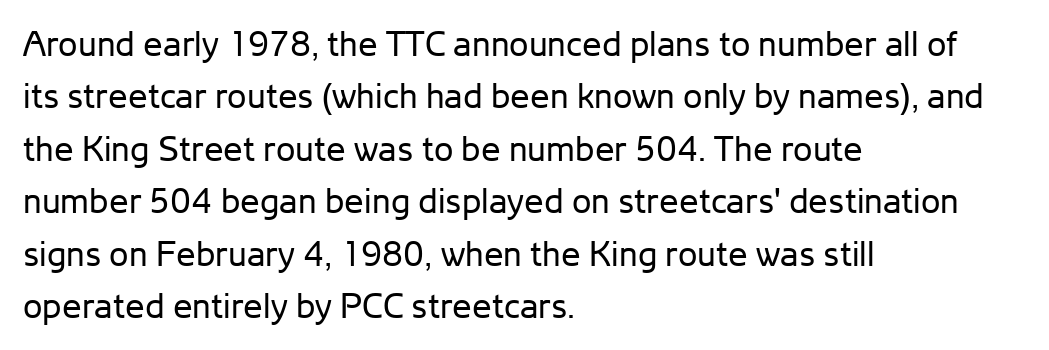
This rendering features lettering with no underline. A typesetter would call this proportional, since set widths differ per character. Line spacing here is normal. The type sits square on the baseline with zero lean.
